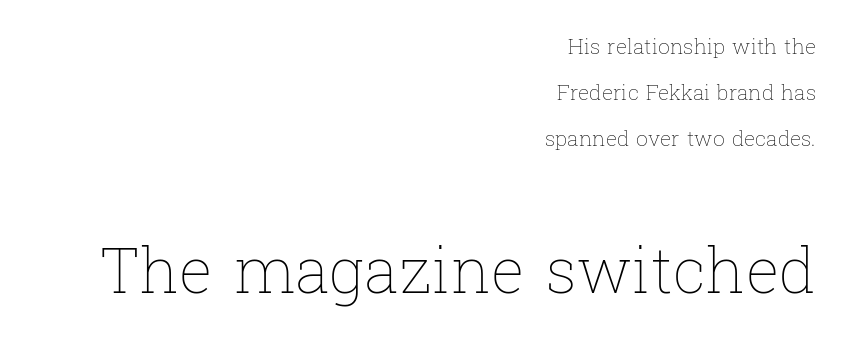
The image shows 63 px thin type, upright; set right-aligned, loose line spacing (2.18x), normal letter spacing, not underlined; the second (bottom) block is 3.0x larger; low stroke contrast and a medium x-height.
